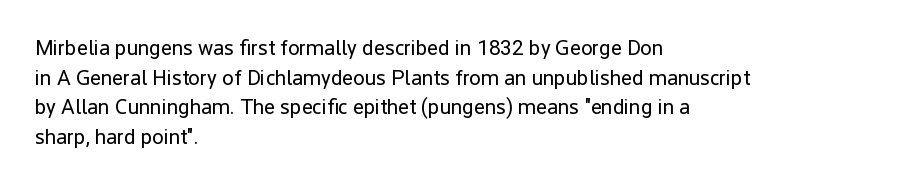
{"italic": "no", "bold": "no", "underline": "no", "align": "left", "line_spacing": "normal", "line_spacing_ratio": 1.41, "letter_spacing": "normal", "letter_spacing_em": 0.0, "glyph_px": 21}
